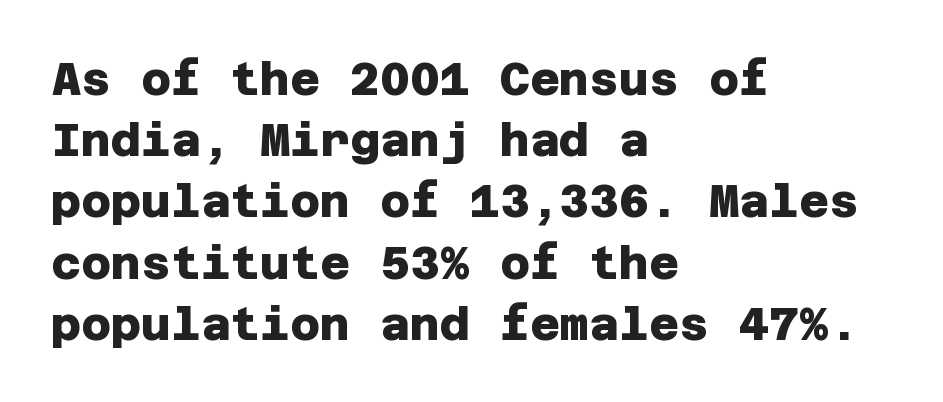
Typeset ragged right — the left edge is the straight one. A full-strength bold gives these letters their thick strokes. No extra tracking has been applied to these lines. Stroke terminals: plain, sans-serif. Bare-footed words on every line. The rows are spaced the way most documents space them.
